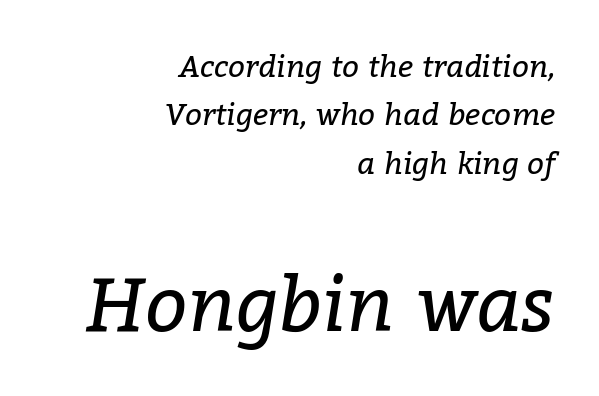
Caption: multi-line text, flush right, ragged left. This layout puts the modest block above and the oversized block below. The gap between lines stays unmarked. Spacing verdict: proportional, widths tailored to each character.
